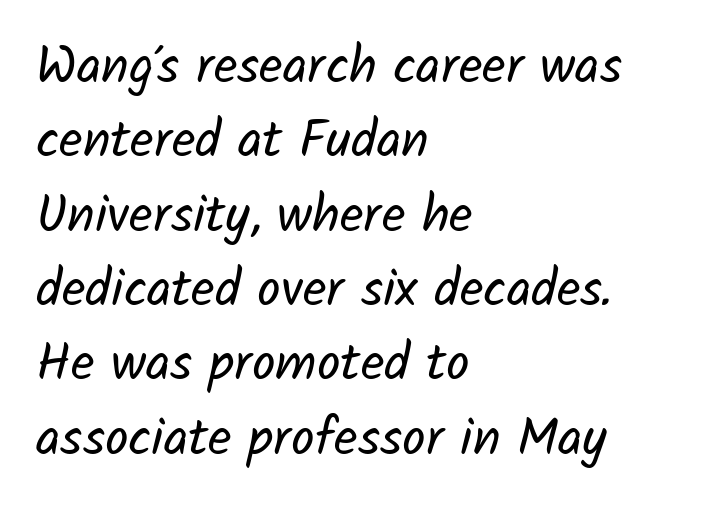
Q: Is the text bold? A: No.
Q: Is the typeface a serif or a sans-serif typeface? A: Sans-serif.
Q: Is the text underlined? A: No.
Q: How is the paragraph aligned? A: Left-aligned.
Q: Is the spacing between letters normal or unusually wide? A: Normal.
Q: Is the spacing between lines tight, normal or loose? A: Normal.
Q: Width (condensed, normal, or wide)? A: Normal.
Q: Stroke contrast? A: Low.
Q: x-height? A: Medium.
Q: Monospaced? A: No.
